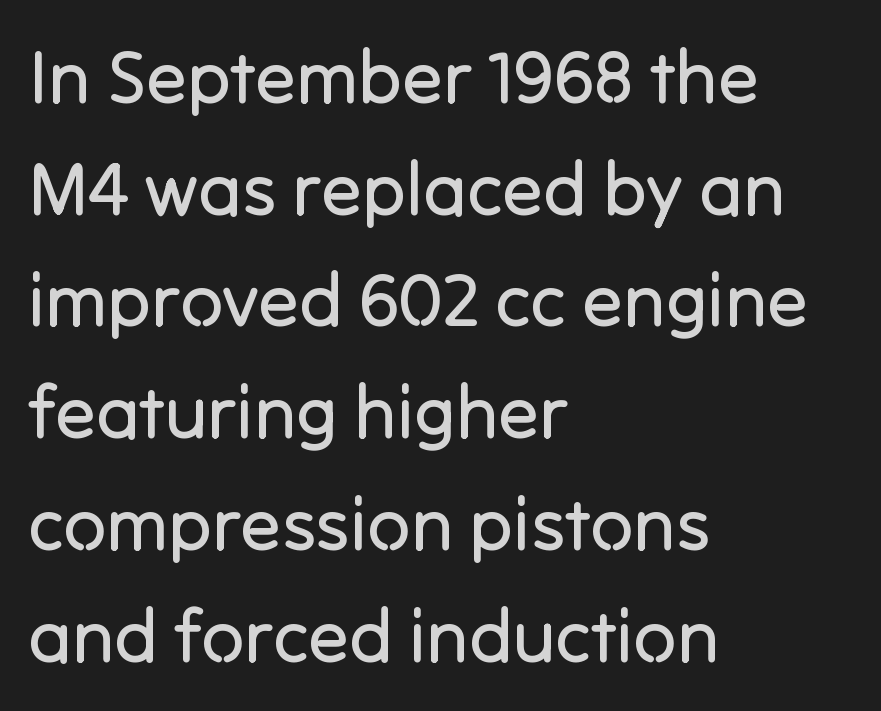
{"serif": "no", "italic": "no", "bold": "no", "weight": "regular", "width": "normal", "stroke_contrast": "low", "x_height": "medium", "monospaced": "no", "underline": "no", "align": "left", "line_spacing": "normal", "line_spacing_ratio": 1.49, "letter_spacing": "normal", "letter_spacing_em": 0.0, "glyph_px": 75}
